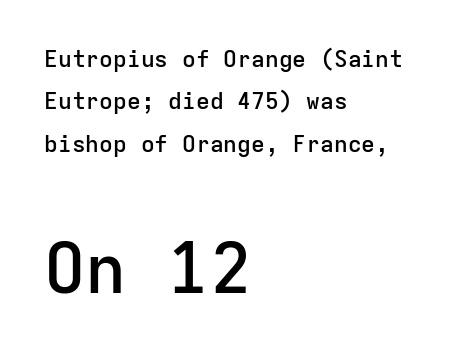
Honestly, the letter spacing is just normal — you wouldn't notice it. Regarding serifs, this sample does without them. Leftover space on each line is placed entirely after the last word. Strokes here are thickened, but only to semibold level. The specimen reads as upright at a glance. Any mark beneath the type? The region is blank.
